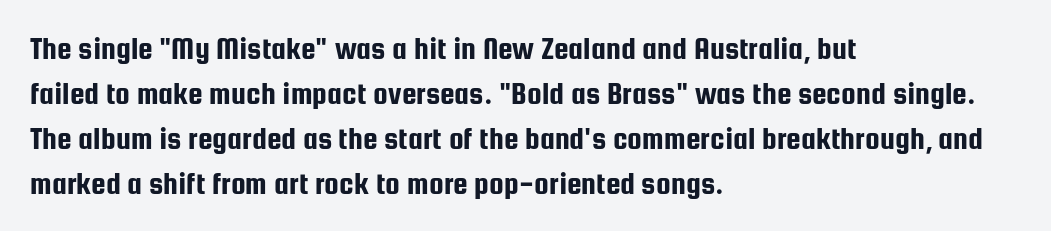
Q: Is the text italic (slanted)? A: No, it is upright.
Q: Is the typeface a serif or a sans-serif typeface? A: Sans-serif.
Q: Is the text underlined? A: No.
Q: How is the paragraph aligned? A: Left-aligned.
Q: Is the spacing between letters normal or unusually wide? A: Normal.
Q: Is the spacing between lines tight, normal or loose? A: Normal.
Q: Width (condensed, normal, or wide)? A: Condensed.
Q: Stroke contrast? A: Low.
Q: x-height? A: Medium.
Q: Monospaced? A: No.
